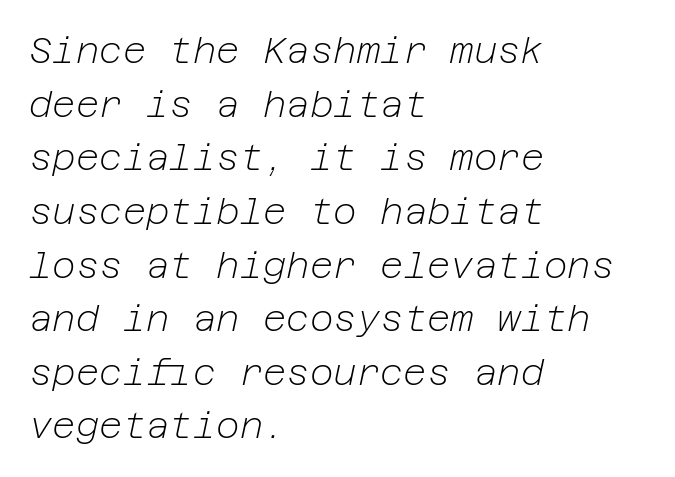
{"italic": "yes", "lean": "right", "slant_degrees": 12, "bold": "no", "weight": "light", "width": "normal", "stroke_contrast": "low", "x_height": "medium", "underline": "no", "align": "left", "line_spacing": "normal", "line_spacing_ratio": 1.49, "letter_spacing": "normal", "letter_spacing_em": 0.0, "glyph_px": 36}
